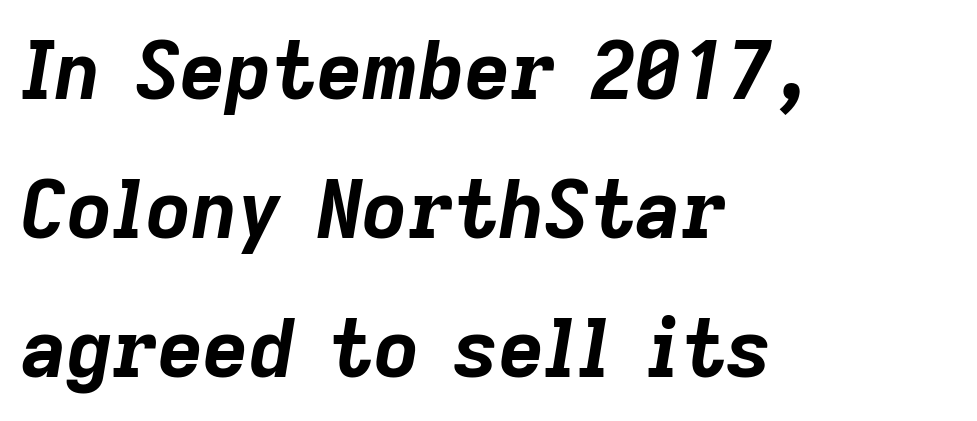
{"italic": "yes", "lean": "right", "slant_degrees": 9, "bold": "yes", "weight": "bold", "width": "normal", "stroke_contrast": "low", "x_height": "medium", "monospaced": "no", "underline": "no", "align": "left", "line_spacing_ratio": 1.76, "letter_spacing": "normal", "letter_spacing_em": 0.0, "glyph_px": 79}
